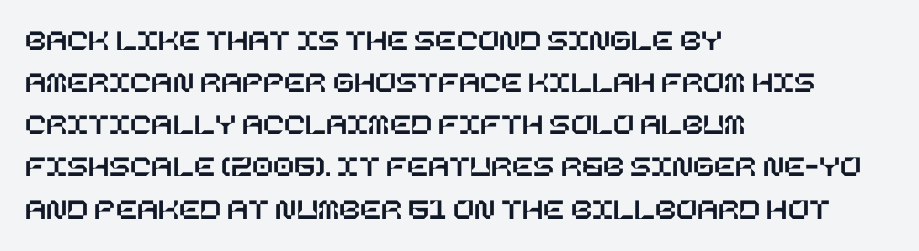
The image shows 31 px text type, upright; set left-aligned, normal line spacing (1.36x), normal letter spacing, not underlined; low stroke contrast and a large x-height.
